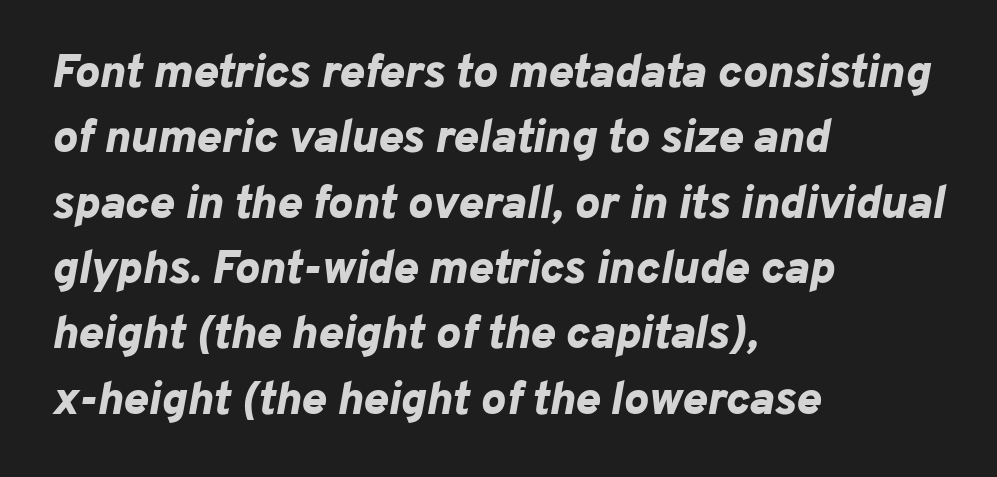
Honestly, the letter spacing is just normal — you wouldn't notice it. You'd pick this weight for a headline — it's a proper bold. Words float on clear page, feet unadorned. In terms of posture, this sample is oblique. Spacing verdict: proportional, widths tailored to each character.
